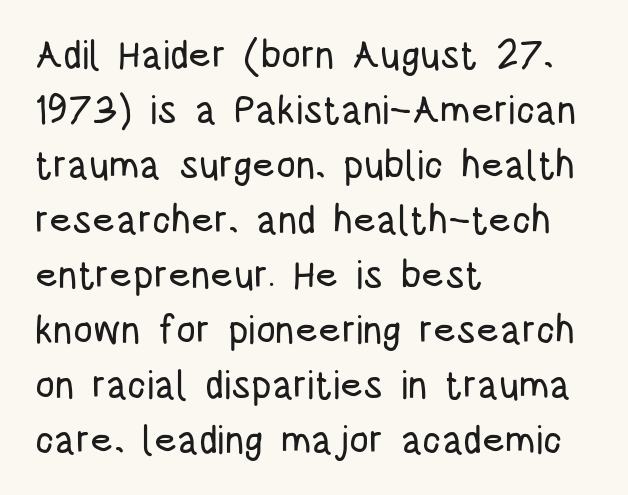
Q: Is the text italic (slanted)? A: No, it is upright.
Q: Is the typeface a serif or a sans-serif typeface? A: Sans-serif.
Q: Is the text underlined? A: No.
Q: How is the paragraph aligned? A: Left-aligned.
Q: Is the spacing between letters normal or unusually wide? A: Normal.
Q: Is the spacing between lines tight, normal or loose? A: Normal.
Q: Width (condensed, normal, or wide)? A: Condensed.
Q: Stroke contrast? A: Low.
Q: x-height? A: Large.
Q: Monospaced? A: No.
